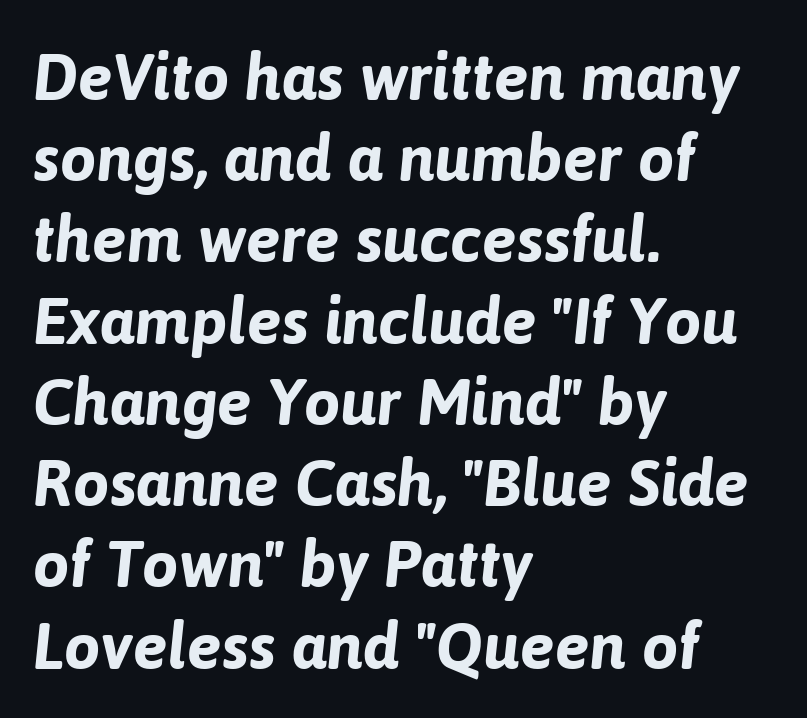
The image shows 65 px bold type, italic (leaning right); set left-aligned, normal line spacing (1.25x), normal letter spacing, not underlined; low stroke contrast and a medium x-height.
